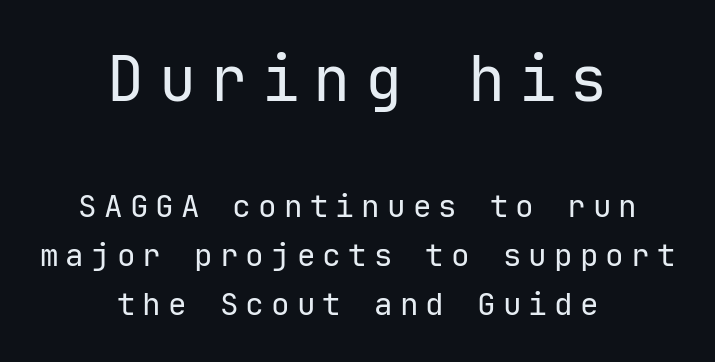
{"serif": "no", "italic": "no", "bold": "no", "weight": "regular", "width": "normal", "stroke_contrast": "low", "x_height": "medium", "monospaced": "yes", "underline": "no", "align": "center", "line_spacing": "normal", "line_spacing_ratio": 1.58, "letter_spacing": "wide", "letter_spacing_em": 0.23, "larger_block": "first", "size_ratio": 2.0, "glyph_px": 62}
